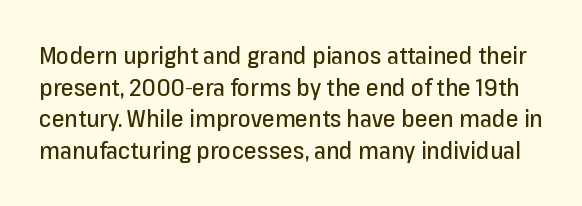
{"italic": "no", "underline": "no", "line_spacing": "normal", "line_spacing_ratio": 1.38, "letter_spacing": "normal", "letter_spacing_em": 0.0, "glyph_px": 23}
